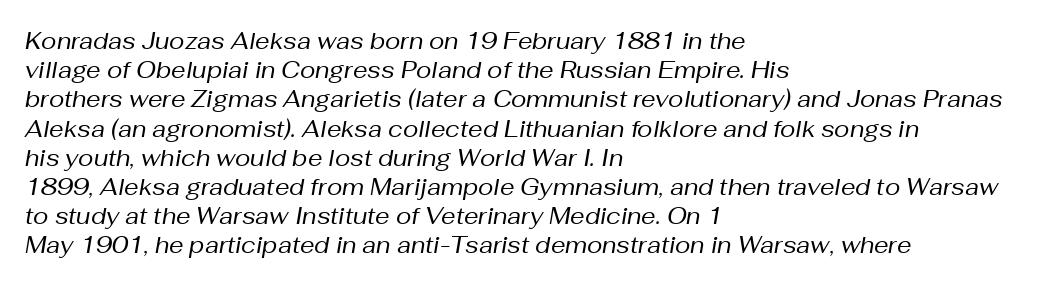
The image shows 23 px text type, italic (leaning right); set left-aligned, normal line spacing (1.27x), normal letter spacing, not underlined.
